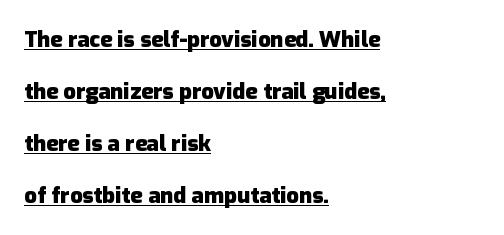
Summary of vertical rhythm: relaxed, with wide interline spacing. Nothing unusual about the tracking: characters are spaced as the font intends. Line starts are locked; line ends wander. The characters look thick and weighty, a clear bold. The words here are underlined. Quick note: not italic, upright.
